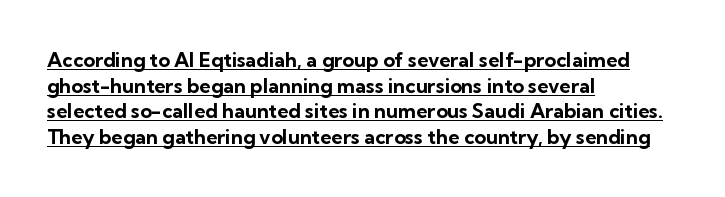
{"italic": "no", "bold": "yes", "underline": "yes", "align": "left", "line_spacing": "normal", "line_spacing_ratio": 1.28, "letter_spacing": "normal", "letter_spacing_em": 0.0, "glyph_px": 20}
